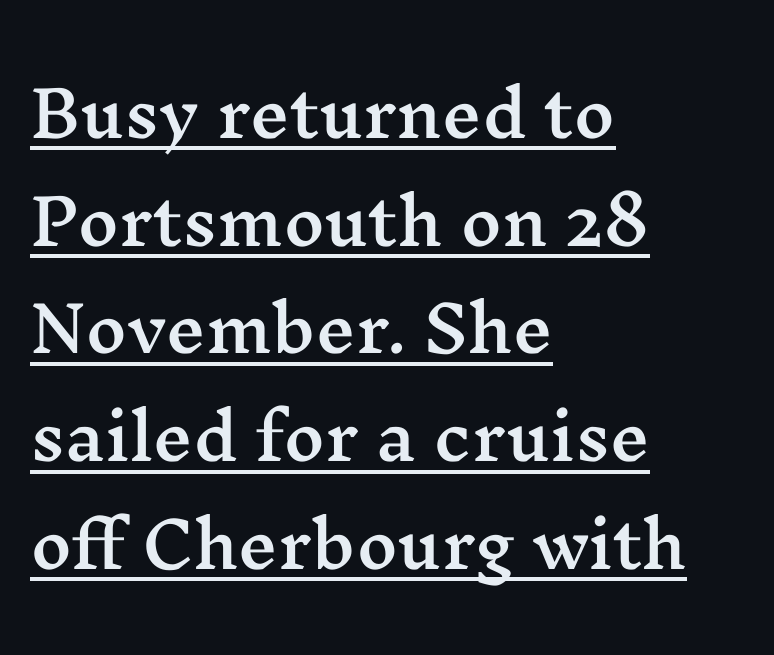
{"serif": "yes", "italic": "no", "width": "wide", "stroke_contrast": "medium", "x_height": "medium", "monospaced": "no", "underline": "yes", "align": "left", "line_spacing_ratio": 1.71, "letter_spacing": "normal", "letter_spacing_em": 0.0, "glyph_px": 63}
